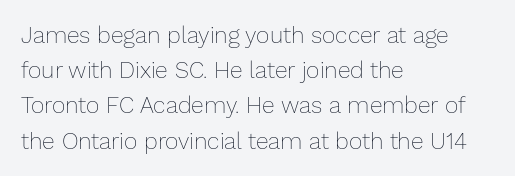
The image shows 23 px text type, upright; set left-aligned, normal line spacing (1.53x), normal letter spacing, not underlined.
